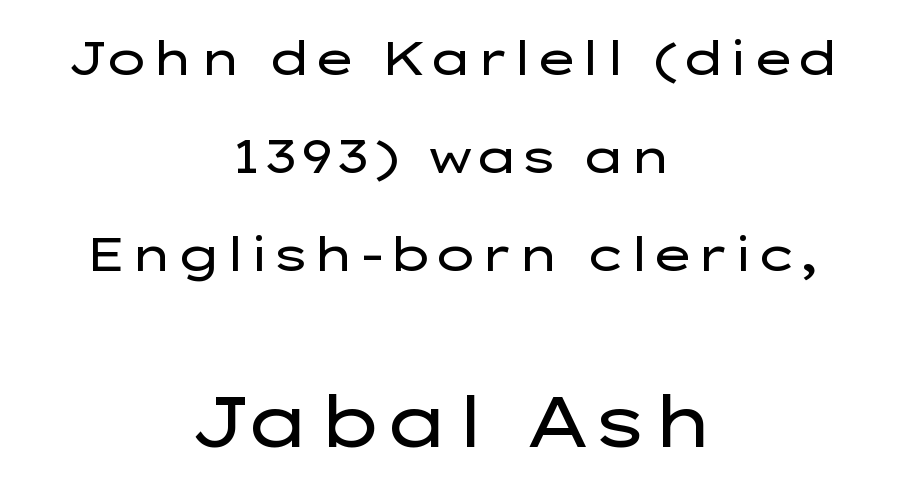
{"serif": "no", "italic": "no", "bold": "no", "weight": "regular", "width": "wide", "stroke_contrast": "low", "x_height": "medium", "monospaced": "no", "underline": "no", "align": "center", "line_spacing": "loose", "line_spacing_ratio": 2.08, "letter_spacing": "normal", "letter_spacing_em": 0.0, "larger_block": "second", "size_ratio": 1.49, "glyph_px": 70}
